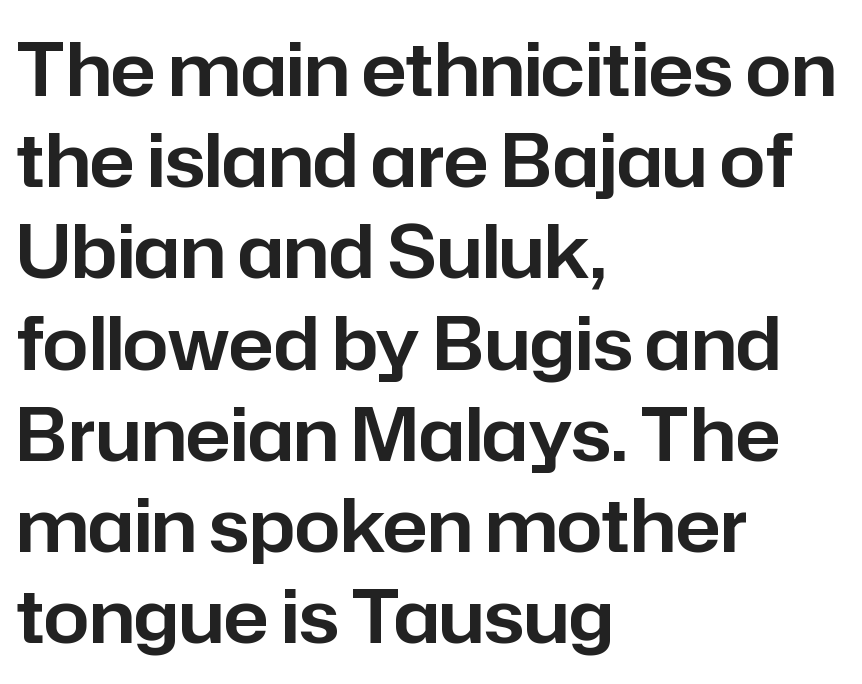
The image shows 73 px sans-serif type, upright; set left-aligned, normal line spacing (1.25x), normal letter spacing, not underlined; low stroke contrast and a medium x-height.
